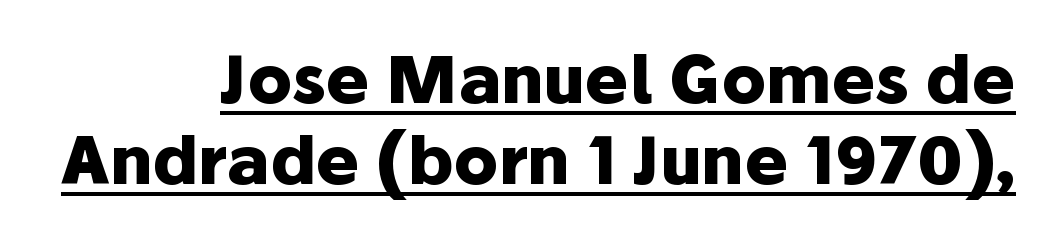
{"serif": "no", "italic": "no", "bold": "yes", "weight": "heavy", "width": "normal", "stroke_contrast": "low", "x_height": "medium", "monospaced": "no", "underline": "yes", "align": "right", "line_spacing_ratio": 1.23, "letter_spacing": "normal", "letter_spacing_em": 0.0, "glyph_px": 66}
